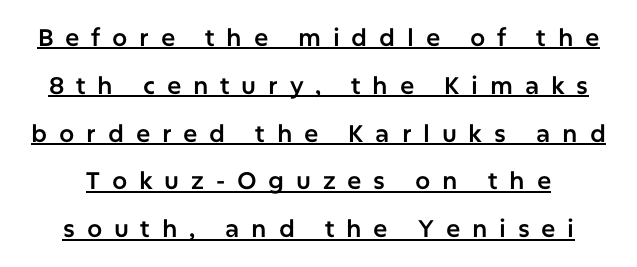
Q: Is the text italic (slanted)? A: No, it is upright.
Q: Is the text underlined? A: Yes.
Q: Is the spacing between letters normal or unusually wide? A: Unusually wide.
Q: Is the spacing between lines tight, normal or loose? A: Loose.
